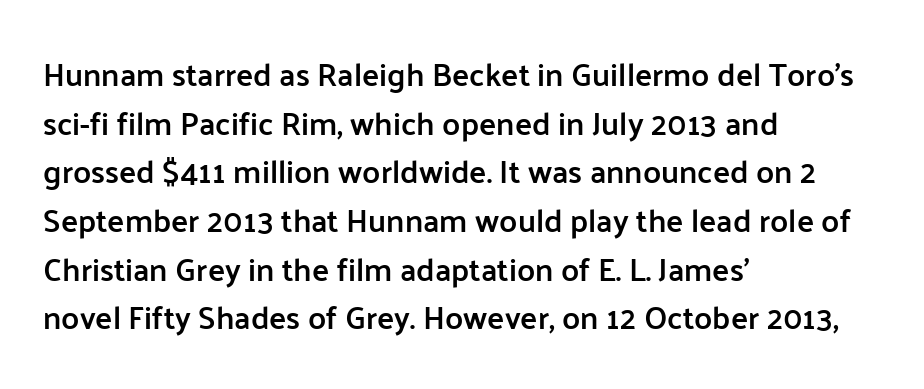
Q: Is the text bold? A: Semi-bold.
Q: Is the text italic (slanted)? A: No, it is upright.
Q: Is the typeface a serif or a sans-serif typeface? A: Sans-serif.
Q: Is the text underlined? A: No.
Q: How is the paragraph aligned? A: Left-aligned.
Q: Is the spacing between letters normal or unusually wide? A: Normal.
Q: Is the spacing between lines tight, normal or loose? A: Normal.
Q: Width (condensed, normal, or wide)? A: Normal.
Q: Stroke contrast? A: Low.
Q: x-height? A: Medium.
Q: Monospaced? A: No.
